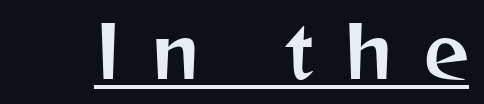
The image shows 71 px sans-serif type, upright; set unusually wide letter spacing (+0.43 em), underlined; medium stroke contrast and a medium x-height.
